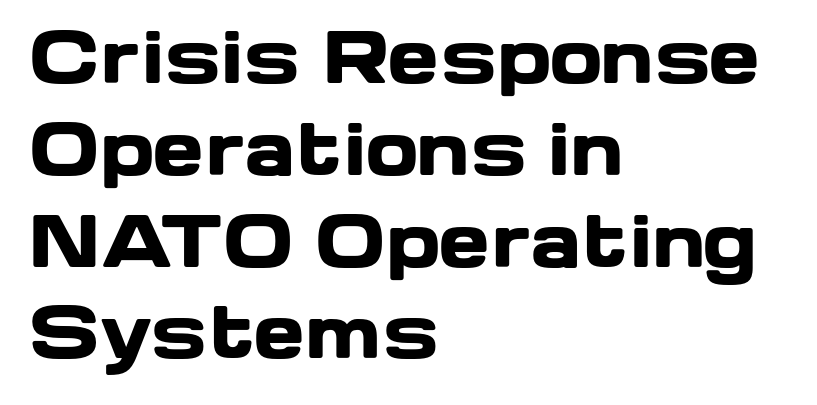
{"serif": "no", "italic": "no", "bold": "yes", "weight": "heavy", "width": "wide", "stroke_contrast": "low", "x_height": "medium", "monospaced": "no", "underline": "no", "align": "left", "line_spacing": "normal", "line_spacing_ratio": 1.33, "letter_spacing": "normal", "letter_spacing_em": 0.0, "glyph_px": 69}
